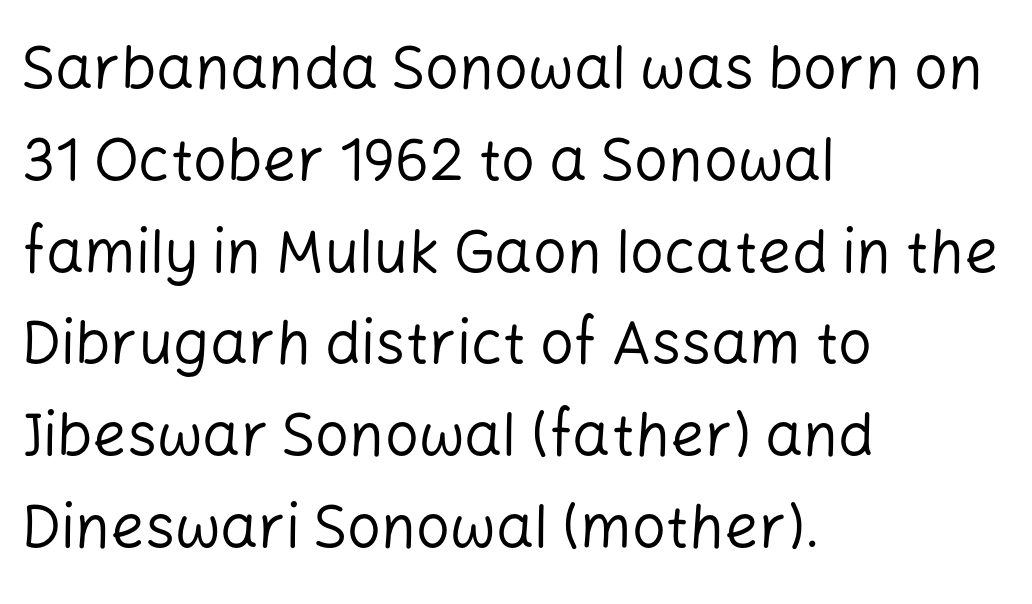
The image shows 60 px regular-weight sans-serif type, upright; set left-aligned, normal line spacing (1.53x), normal letter spacing, not underlined; low stroke contrast and a medium x-height.
